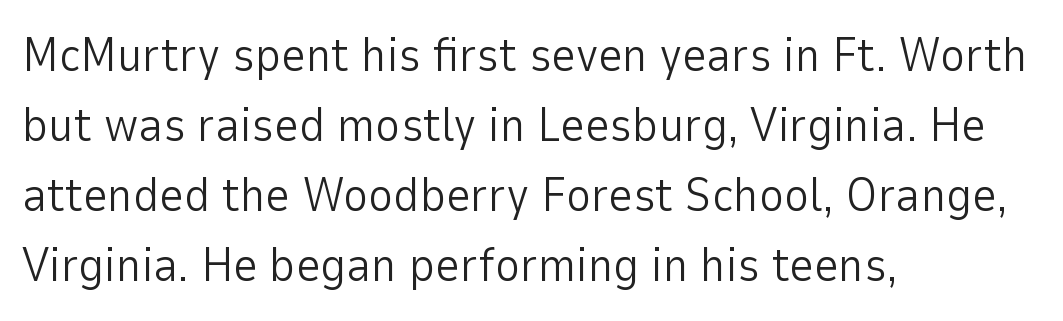
Q: Is the text bold? A: No.
Q: Is the text italic (slanted)? A: No, it is upright.
Q: Is the typeface a serif or a sans-serif typeface? A: Sans-serif.
Q: Is the text underlined? A: No.
Q: How is the paragraph aligned? A: Left-aligned.
Q: Is the spacing between letters normal or unusually wide? A: Normal.
Q: Is the spacing between lines tight, normal or loose? A: Normal.
Q: Width (condensed, normal, or wide)? A: Normal.
Q: Stroke contrast? A: Low.
Q: x-height? A: Medium.
Q: Monospaced? A: No.
